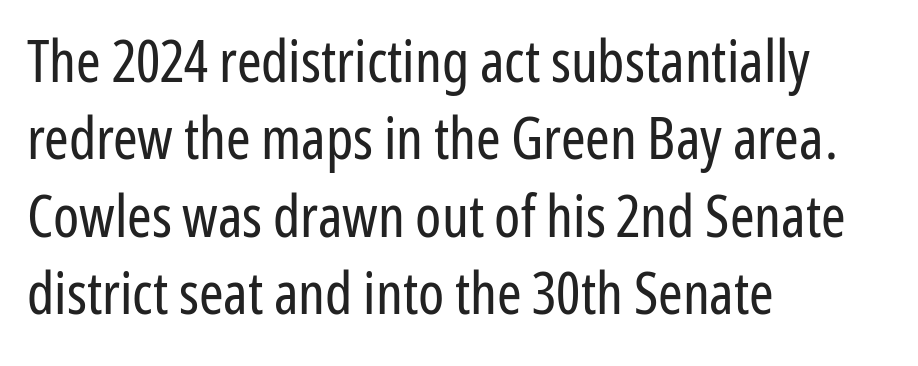
{"serif": "no", "italic": "no", "bold": "no", "weight": "regular", "width": "condensed", "stroke_contrast": "low", "x_height": "medium", "monospaced": "no", "underline": "no", "align": "left", "line_spacing": "normal", "line_spacing_ratio": 1.31, "letter_spacing": "normal", "letter_spacing_em": 0.0, "glyph_px": 59}
